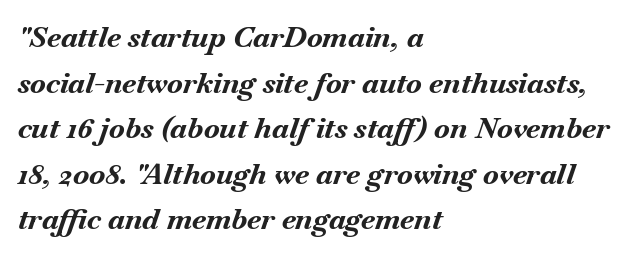
In terms of letterspacing, this is plain default setting. Check the space under the baseline: it is left empty. A typesetter would call this proportional, since set widths differ per character. Compared with a centered layout, this one pins lines to the left instead.
